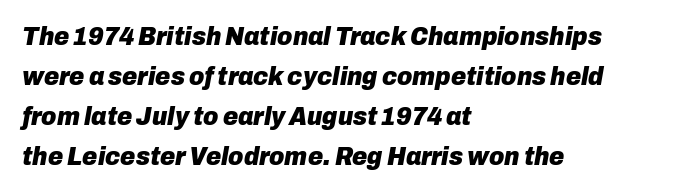
Words appear dense and cohesive because spacing is normal. The rendering anchors every line to the left-hand side. I'd describe the lettering as bold — thick and assertive. Looking at the ascenders, they clearly lean.
